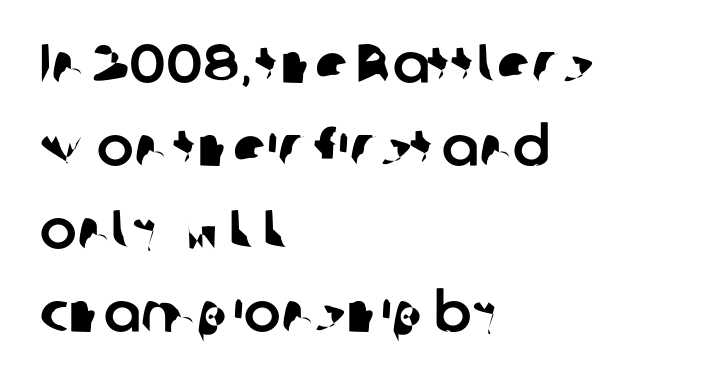
Nope, no serifs anywhere on these letters. Is this a fixed-width face? No — the glyphs have proportional, varying widths. Vertically, the passage feels balanced, rows spaced as you'd expect. Does the copy run flush right? No — it runs flush left. Beneath every word, the page is bare.
